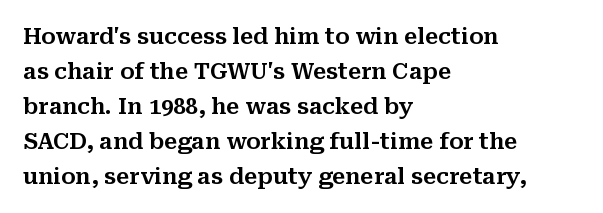
{"italic": "no", "underline": "no", "align": "left", "line_spacing": "normal", "line_spacing_ratio": 1.59, "letter_spacing": "normal", "letter_spacing_em": 0.0, "glyph_px": 22}
